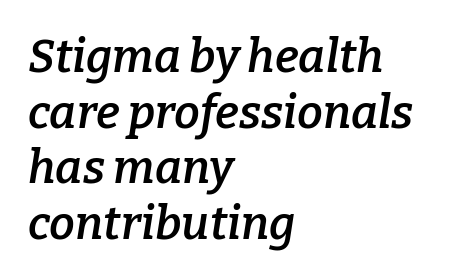
The image shows 46 px semibold serif type, italic (leaning right); set left-aligned, line spacing 1.21x, normal letter spacing, not underlined; low stroke contrast and a medium x-height.
